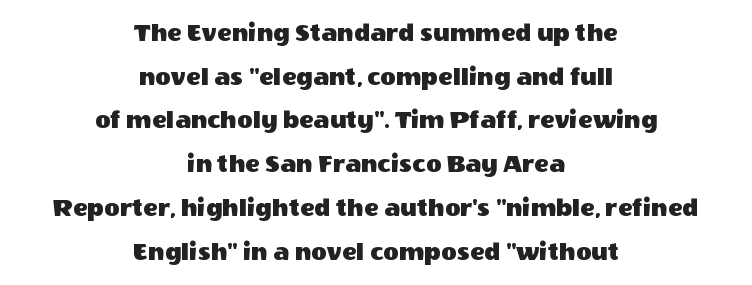
Regarding leading, the lines here are spaced in the standard way. Characters remain perfectly vertical along every line. The rendering positions every line midway between the sides. Beneath every word, the page is bare. The horizontal fit of the characters is conventional and even.
